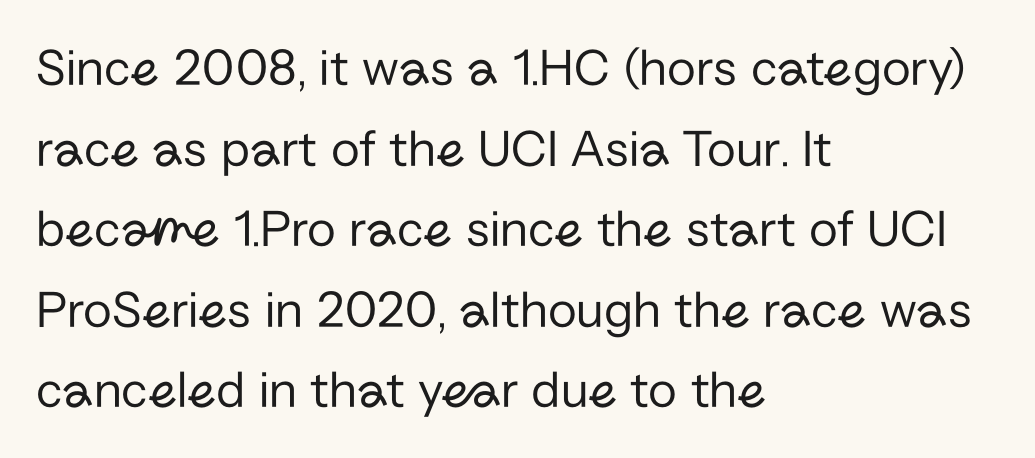
{"serif": "no", "italic": "no", "bold": "no", "weight": "regular", "width": "normal", "stroke_contrast": "low", "x_height": "medium", "monospaced": "no", "underline": "no", "align": "left", "line_spacing": "normal", "line_spacing_ratio": 1.52, "letter_spacing": "normal", "letter_spacing_em": 0.0, "glyph_px": 53}
